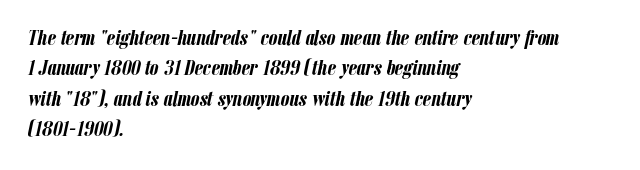
The compositor pushed each line to the left boundary. Thick stems and heavy bowls — unmistakably bold. Notice how the stems are inclined rather than vertical — that's the hallmark of italics. Rule under the text: the space is simply empty.
